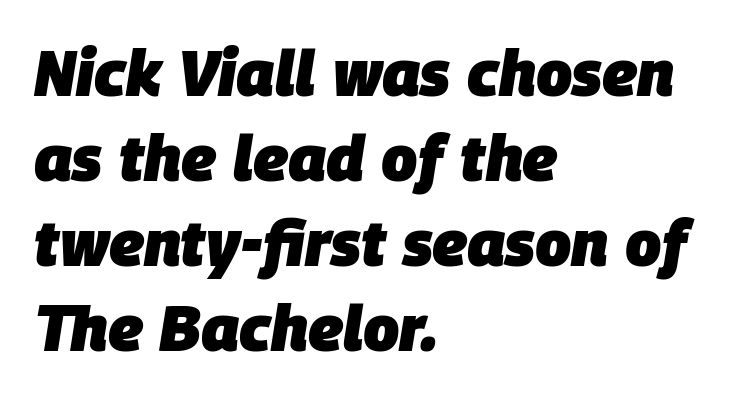
Set as a true bold cut, around the 700 mark. What's the leading like? Ordinary, nothing unusual. The foot of each line stays bare and open. An italicized treatment has been applied to the whole sample. Here the designer chose a conventional face with non-uniform glyph widths. Layout note: lines flush left.
